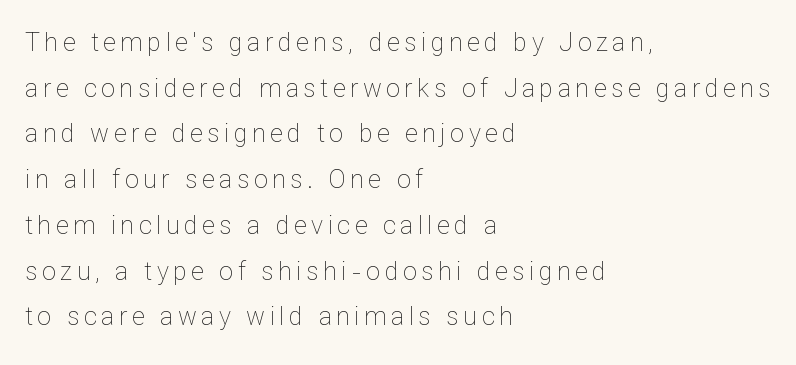
Q: Is the text bold? A: No.
Q: Is the text italic (slanted)? A: No, it is upright.
Q: Is the text underlined? A: No.
Q: How is the paragraph aligned? A: Left-aligned.
